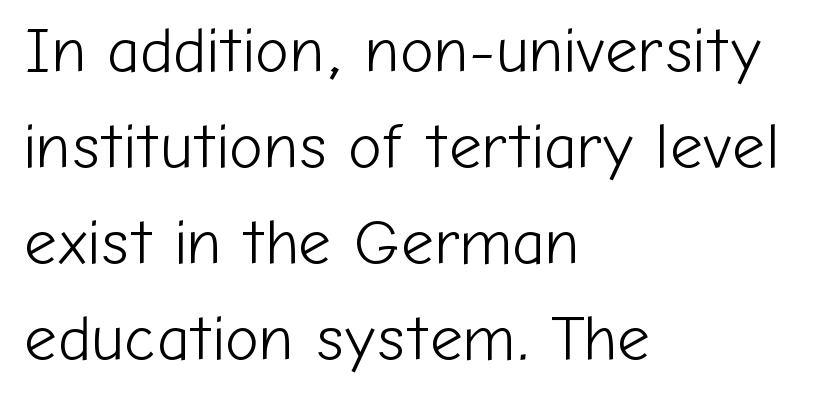
Q: Is the text bold? A: No.
Q: Is the text italic (slanted)? A: No, it is upright.
Q: Is the typeface a serif or a sans-serif typeface? A: Sans-serif.
Q: Is the text underlined? A: No.
Q: How is the paragraph aligned? A: Left-aligned.
Q: Is the spacing between letters normal or unusually wide? A: Normal.
Q: Is the spacing between lines tight, normal or loose? A: Normal.
Q: Width (condensed, normal, or wide)? A: Normal.
Q: Stroke contrast? A: Low.
Q: x-height? A: Medium.
Q: Monospaced? A: No.
